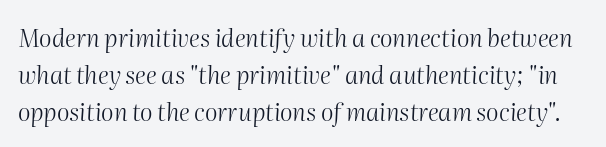
Q: Is the text bold? A: No.
Q: Is the text italic (slanted)? A: Yes, it leans right by about 2 degrees.
Q: Is the text underlined? A: No.
Q: Is the spacing between letters normal or unusually wide? A: Normal.
Q: Is the spacing between lines tight, normal or loose? A: Normal.
